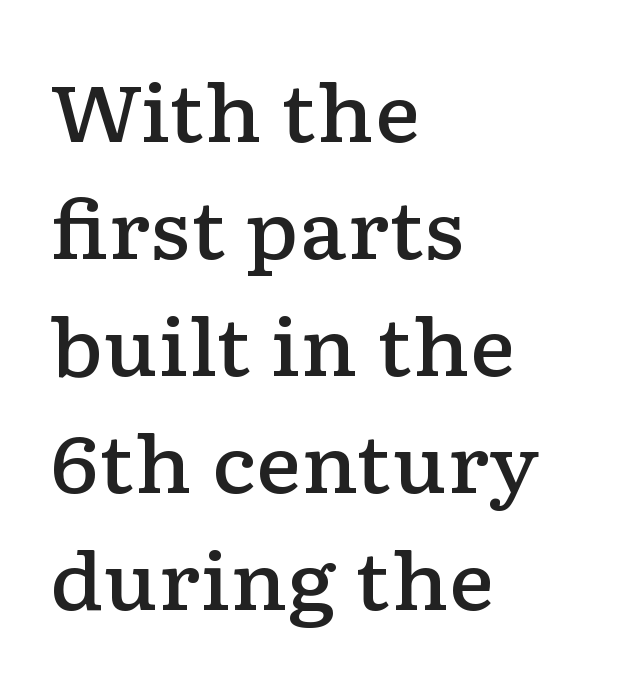
The image shows 78 px semibold, wide serif type, upright; set left-aligned, normal line spacing (1.5x), normal letter spacing, not underlined; low stroke contrast and a medium x-height.
